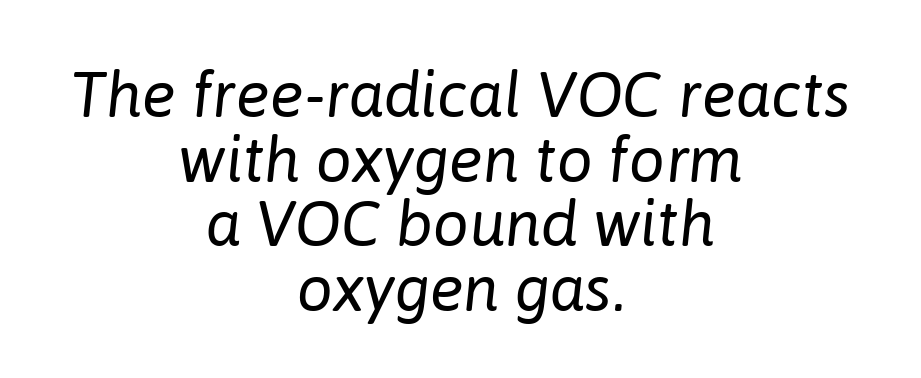
The zone under the glyphs is completely vacant. One glance says dense: line gaps are narrower than usual. Weight: in the light-to-regular range. A typesetter would call this zero additional tracking. Casual observation: everything's sitting right in the middle.
